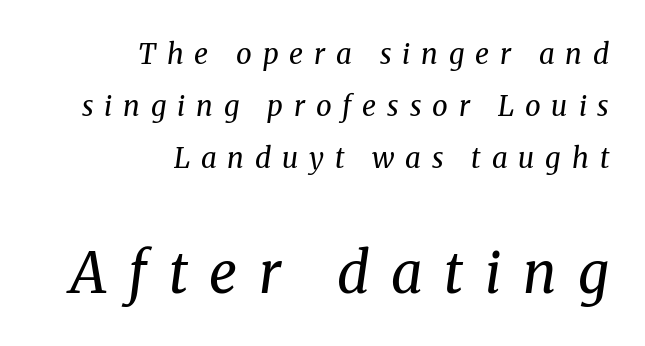
Q: Is the text bold? A: No.
Q: Is the text italic (slanted)? A: Yes, it leans right by about 8 degrees.
Q: Is the typeface a serif or a sans-serif typeface? A: Serif.
Q: Is the text underlined? A: No.
Q: How is the paragraph aligned? A: Right-aligned.
Q: Is the spacing between letters normal or unusually wide? A: Unusually wide.
Q: Which block of text is set in a larger size, the first (top) or the second (bottom)? A: The second (bottom) one.
Q: Width (condensed, normal, or wide)? A: Normal.
Q: Stroke contrast? A: Medium.
Q: x-height? A: Medium.
Q: Monospaced? A: No.
